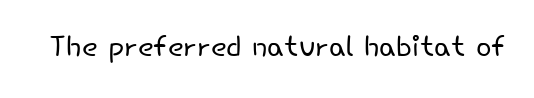
{"serif": "no", "italic": "no", "bold": "no", "weight": "light", "width": "normal", "stroke_contrast": "low", "x_height": "small", "monospaced": "no", "underline": "no", "letter_spacing": "normal", "letter_spacing_em": 0.0, "glyph_px": 41}
